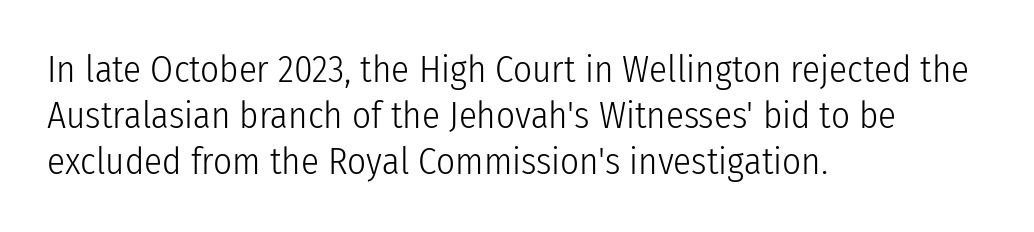
The image shows 37 px light, condensed sans-serif type, upright; set left-aligned, normal line spacing (1.25x), normal letter spacing, not underlined; low stroke contrast and a medium x-height.
